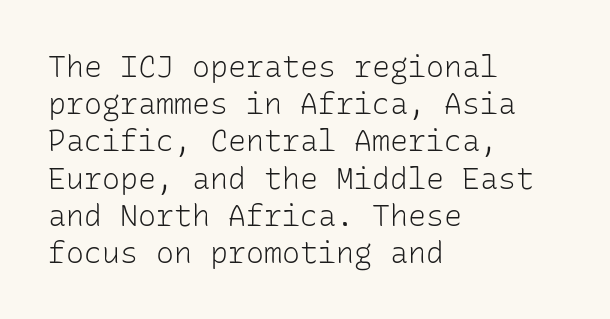
The gap between lines stays unmarked. Casual observation: everything's shoved over to the left. No chunkiness to these letters — they're not bold. Nobody touched the tracking dial on this one. Regarding serifs, this sample does without them. It's the straight-up-and-down kind of type.
